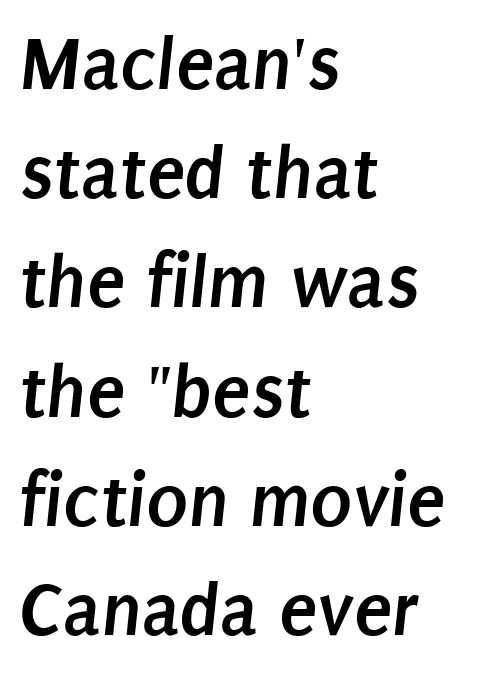
This sample uses a sans-serif face. The rendering uses natural spacing where letterforms have individual widths. The ragged edge is on the right, which tells us the setting is flush left. Whoever set this chose a conventional vertical rhythm. Heft: maximum for text — a bold.
